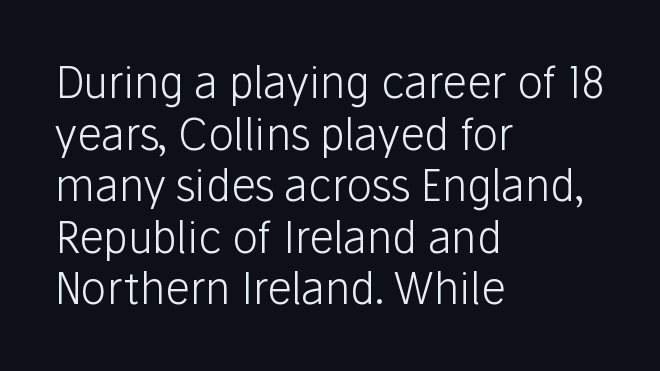
Note the varied advance widths — an 'i' is clearly narrower than an 'm'. The characters display no serif detailing; their extremities are plain. The paragraph shown leans on its left margin. Quick note: underline off. The font sits on the lighter half of the weight spectrum, regular included. This rendering leaves character spacing at its baseline value.
